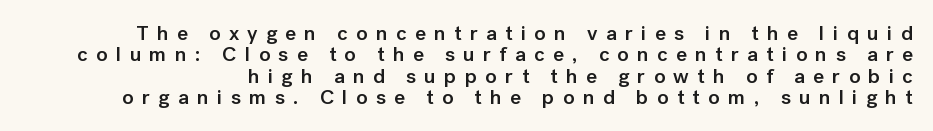
On the weight axis this lands at semibold, roughly 600. The lettering holds an erect, upright posture throughout. Only glyphs here, with clear space below each row. Does extra space separate the letters? Yes, quite a lot of it. Very little white space separates one row of letters from the next.
